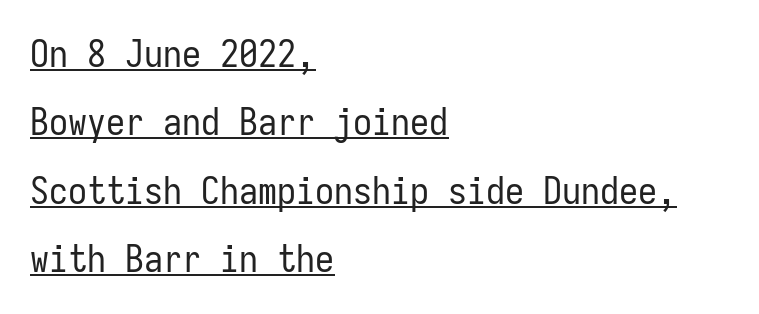
The image shows 38 px regular-weight, condensed sans-serif type, upright, monospaced; set left-aligned, line spacing 1.8x, normal letter spacing, underlined; low stroke contrast and a medium x-height.
